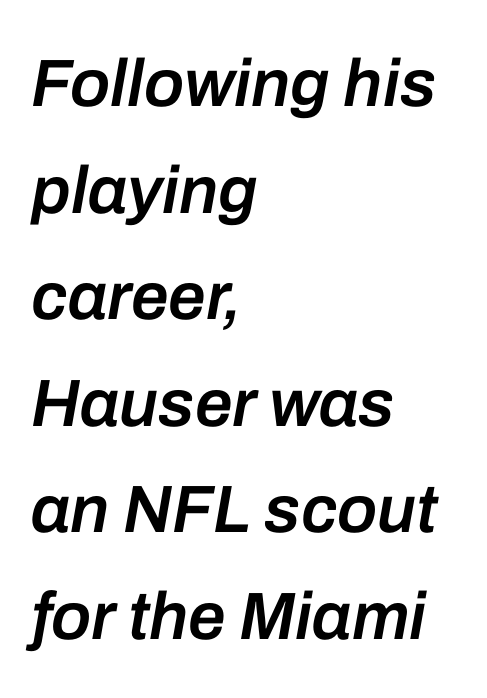
The image shows 67 px semibold type, italic (leaning right); set left-aligned, normal line spacing (1.59x), normal letter spacing, not underlined; low stroke contrast and a medium x-height.
